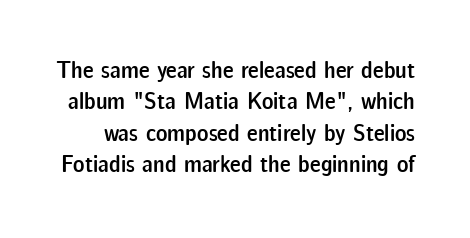
The image shows 24 px text type, upright; set normal line spacing (1.31x), normal letter spacing, not underlined.
